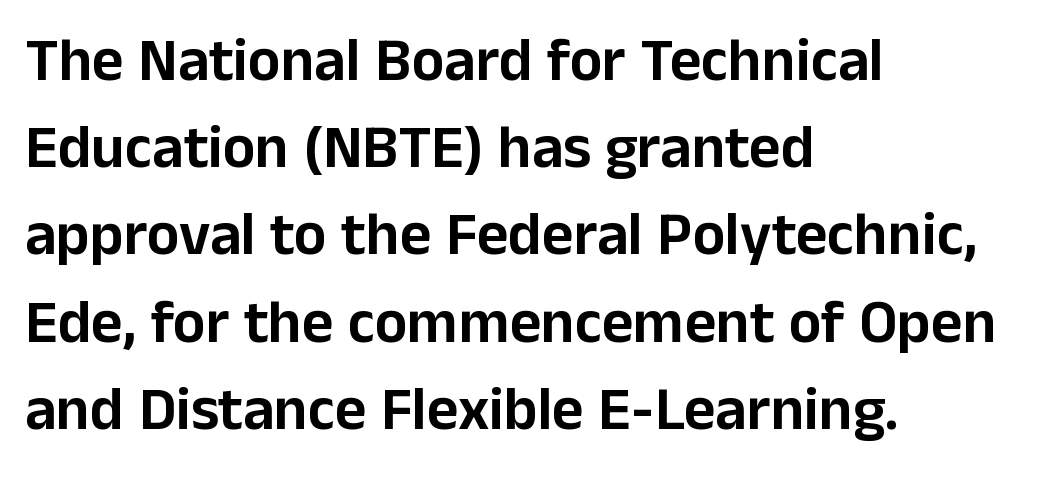
Q: Is the text italic (slanted)? A: No, it is upright.
Q: Is the typeface a serif or a sans-serif typeface? A: Sans-serif.
Q: Is the text underlined? A: No.
Q: How is the paragraph aligned? A: Left-aligned.
Q: Is the spacing between letters normal or unusually wide? A: Normal.
Q: Is the spacing between lines tight, normal or loose? A: Normal.
Q: Width (condensed, normal, or wide)? A: Normal.
Q: Stroke contrast? A: Low.
Q: x-height? A: Medium.
Q: Monospaced? A: No.
